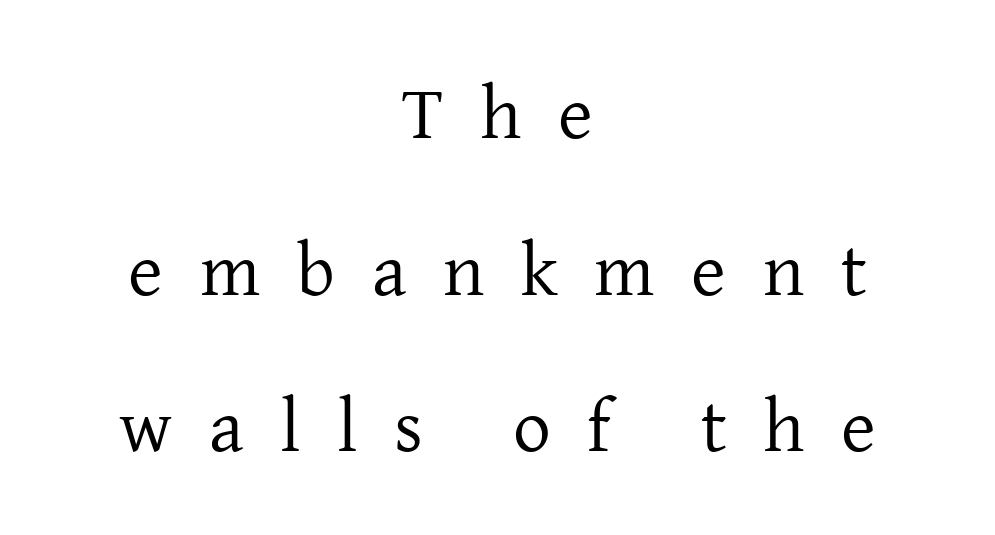
{"serif": "yes", "italic": "no", "bold": "no", "weight": "regular", "width": "normal", "stroke_contrast": "low", "x_height": "medium", "monospaced": "no", "underline": "no", "align": "center", "line_spacing": "loose", "line_spacing_ratio": 2.09, "letter_spacing": "wide", "letter_spacing_em": 0.49, "glyph_px": 75}
